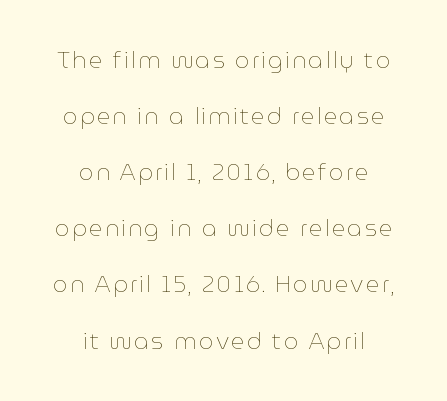
The image shows 23 px text type, upright; set centered, loose line spacing (2.44x), not underlined.
